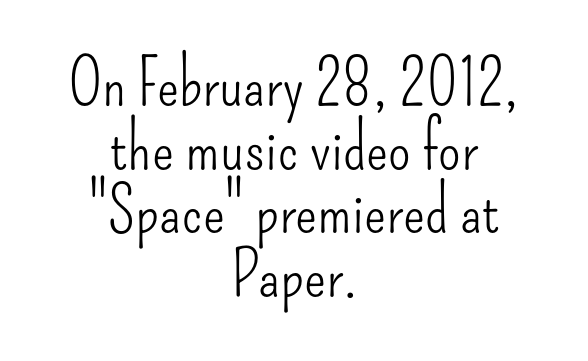
Note the varied advance widths — an 'i' is clearly narrower than an 'm'. Glyph-to-glyph distance matches everyday printed text. The letterforms sit at book weight or below. The passage shown is not underscored anywhere.
